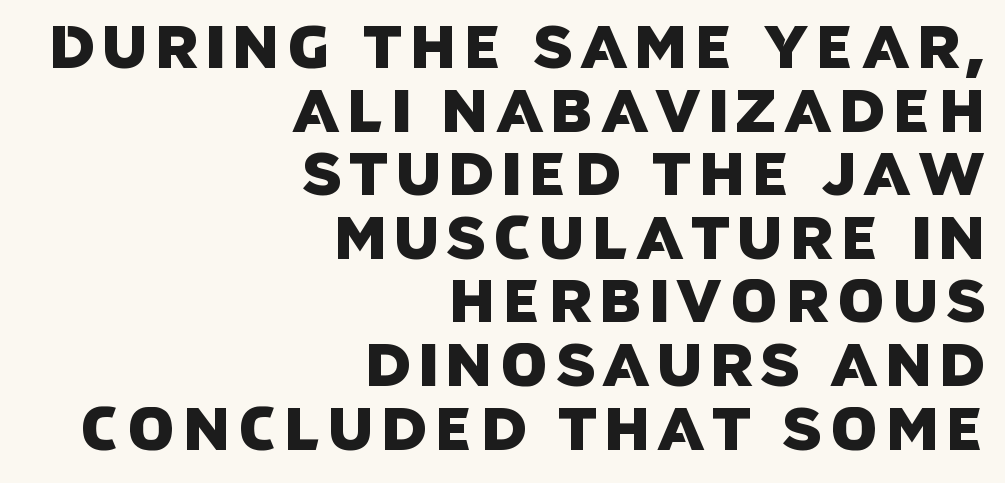
Proportional: the letters do not fall into vertical columns. Casual observation: everything's shoved over to the right. The area under the type is left untouched. Typographically, this falls in the sans-serif category. Leading: reduced.
